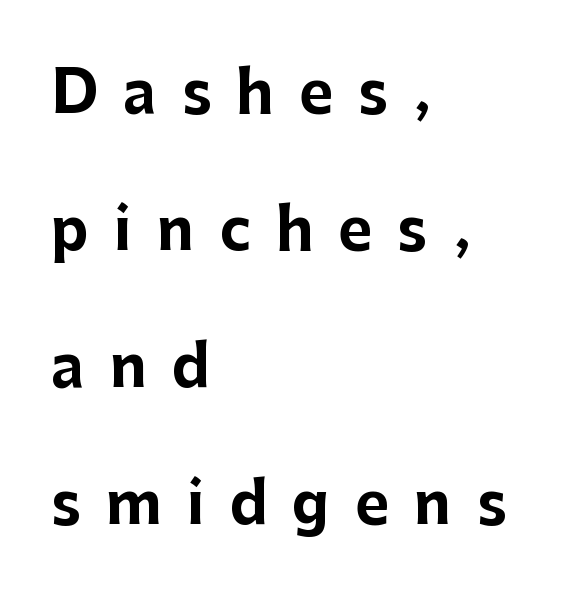
Q: Is the text bold? A: Yes.
Q: Is the text italic (slanted)? A: No, it is upright.
Q: Is the typeface a serif or a sans-serif typeface? A: Sans-serif.
Q: Is the text underlined? A: No.
Q: How is the paragraph aligned? A: Left-aligned.
Q: Is the spacing between letters normal or unusually wide? A: Unusually wide.
Q: Is the spacing between lines tight, normal or loose? A: Loose.
Q: Width (condensed, normal, or wide)? A: Normal.
Q: Stroke contrast? A: Low.
Q: x-height? A: Medium.
Q: Monospaced? A: No.
